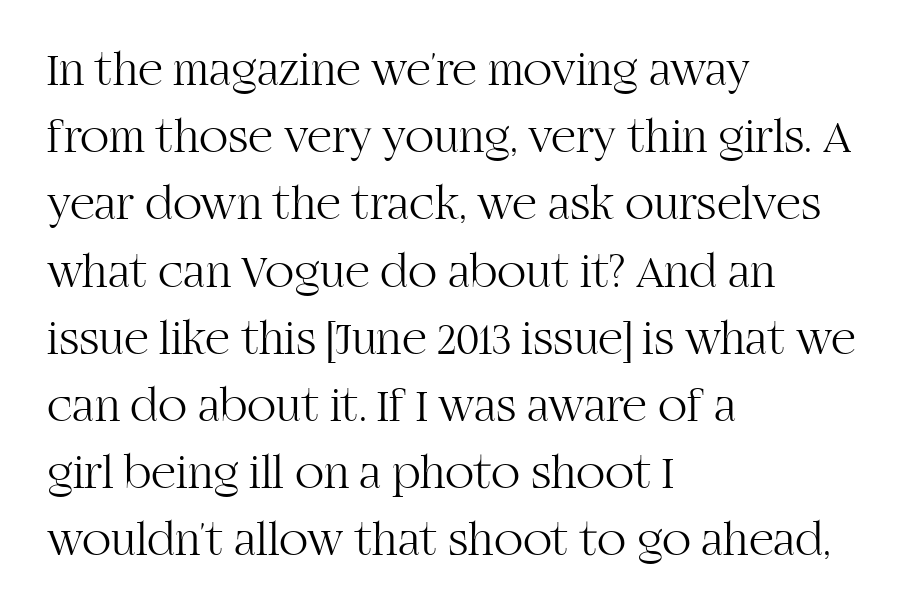
{"serif": "yes", "italic": "no", "bold": "no", "weight": "light", "width": "normal", "stroke_contrast": "high", "x_height": "large", "monospaced": "no", "underline": "no", "align": "left", "line_spacing": "normal", "line_spacing_ratio": 1.4, "letter_spacing": "normal", "letter_spacing_em": 0.0, "glyph_px": 48}
